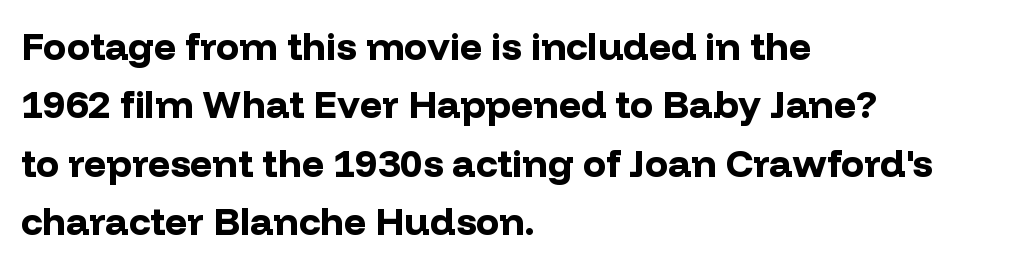
In terms of leading, this rendering sits right in the middle. The type sits square on the baseline with zero lean. A sans-serif font was chosen for this passage. Teacher's note: observe the even left margin — that is flush-left alignment. This sample uses plain, unmodified letter spacing. This sample has the flowing, uneven cadence of proportional lettering.
